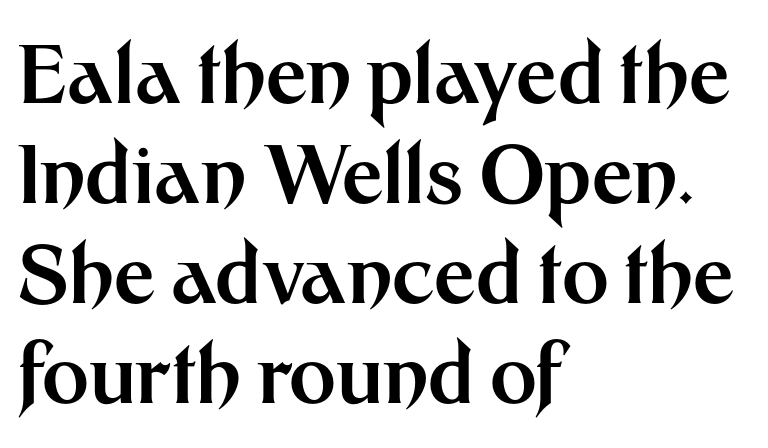
Q: Is the text bold? A: Yes.
Q: Is the text italic (slanted)? A: No, it is upright.
Q: Is the typeface a serif or a sans-serif typeface? A: Sans-serif.
Q: Is the text underlined? A: No.
Q: How is the paragraph aligned? A: Left-aligned.
Q: Is the spacing between letters normal or unusually wide? A: Normal.
Q: Is the spacing between lines tight, normal or loose? A: Normal.
Q: Width (condensed, normal, or wide)? A: Normal.
Q: Stroke contrast? A: Medium.
Q: x-height? A: Medium.
Q: Monospaced? A: No.
